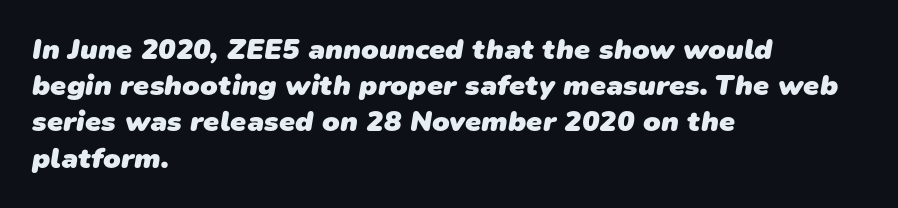
The image shows 29 px heavy sans-serif type; set left-aligned, normal line spacing (1.25x), normal letter spacing, not underlined; low stroke contrast and a medium x-height.
